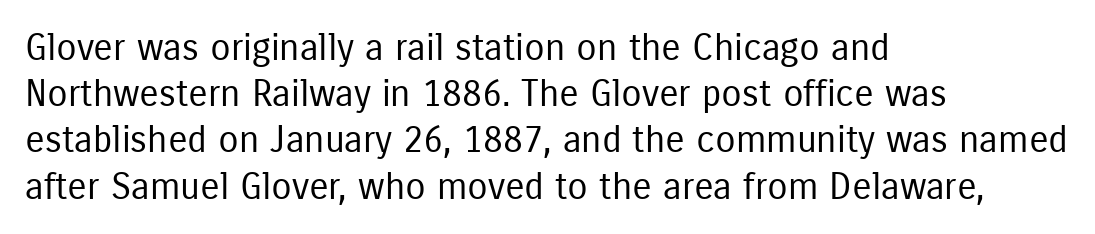
Horizontally, the lines are justified to the leading edge only. The axis of the letterforms is exactly vertical. The rows are spaced the way most documents space them. The letters advance in unequal steps, a hallmark of proportional type. Characters follow at the spacing the type designer built in. Serifs: no, the terminals of the letterforms are clean.
